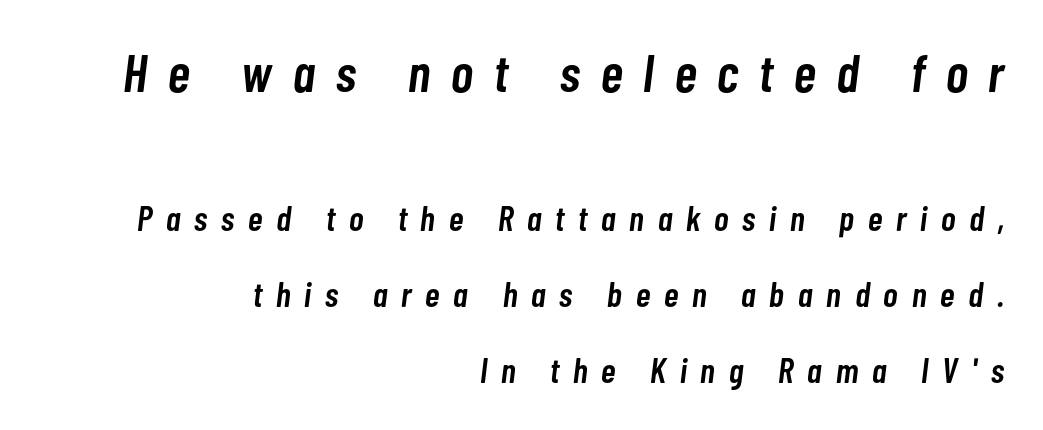
The image shows 53 px semibold, condensed type, italic (leaning right); set right-aligned, loose line spacing (2.17x), unusually wide letter spacing (+0.4 em), not underlined; the first (top) block is 1.51x larger; low stroke contrast and a medium x-height.
